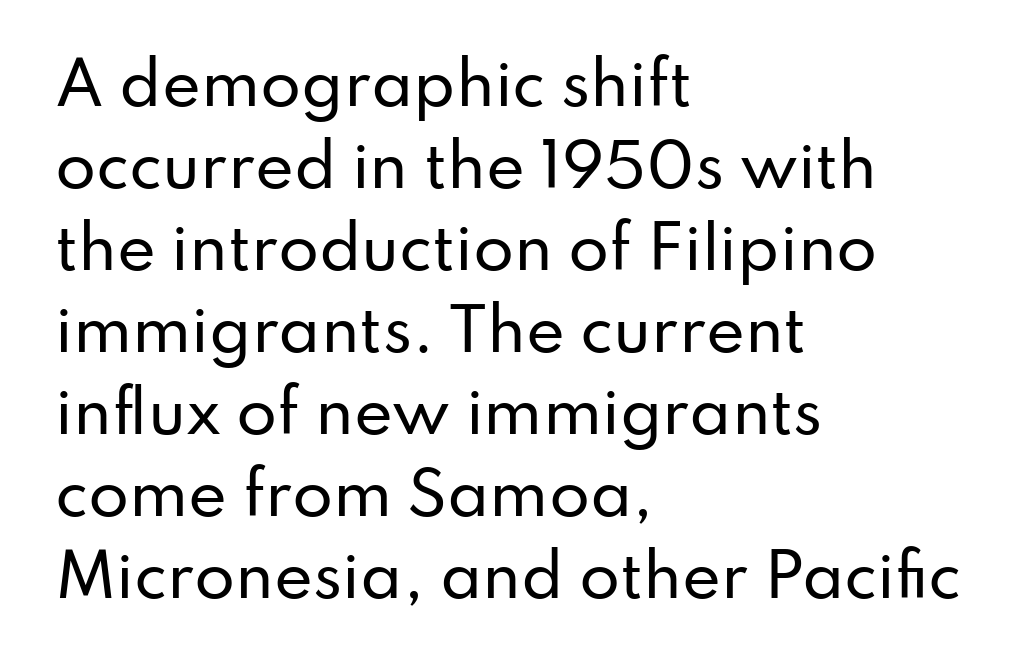
Interline gaps are of average width in this sample. Here the designer chose a conventional face with non-uniform glyph widths. The rag falls on the right side of this text block. No extra tracking has been applied to these lines. Is there any slant? The stems are plumb. Serifs: no, the terminals of the letterforms are clean.
